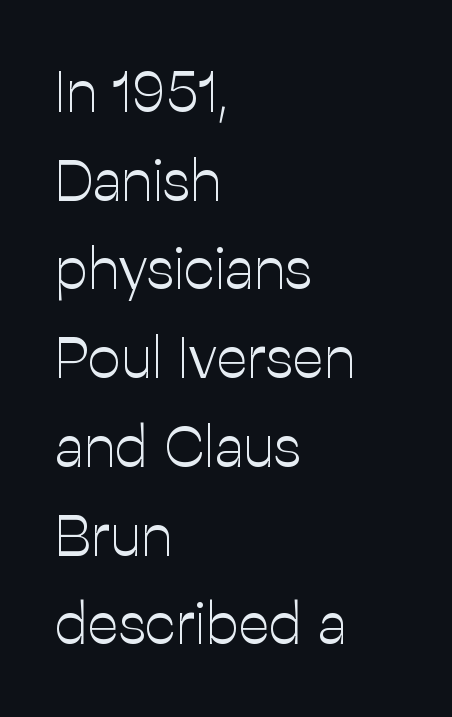
Q: Is the text bold? A: No.
Q: Is the text italic (slanted)? A: No, it is upright.
Q: Is the typeface a serif or a sans-serif typeface? A: Sans-serif.
Q: Is the text underlined? A: No.
Q: How is the paragraph aligned? A: Left-aligned.
Q: Is the spacing between letters normal or unusually wide? A: Normal.
Q: Is the spacing between lines tight, normal or loose? A: Normal.
Q: Width (condensed, normal, or wide)? A: Normal.
Q: Stroke contrast? A: Low.
Q: x-height? A: Medium.
Q: Monospaced? A: No.
